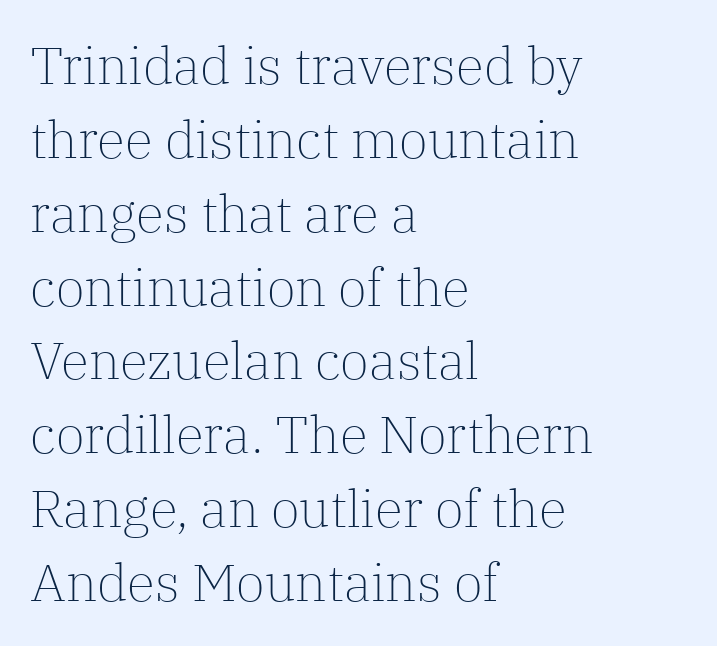
The image shows 52 px light serif type, upright; set left-aligned, normal line spacing (1.42x), normal letter spacing, not underlined; low stroke contrast and a medium x-height.
